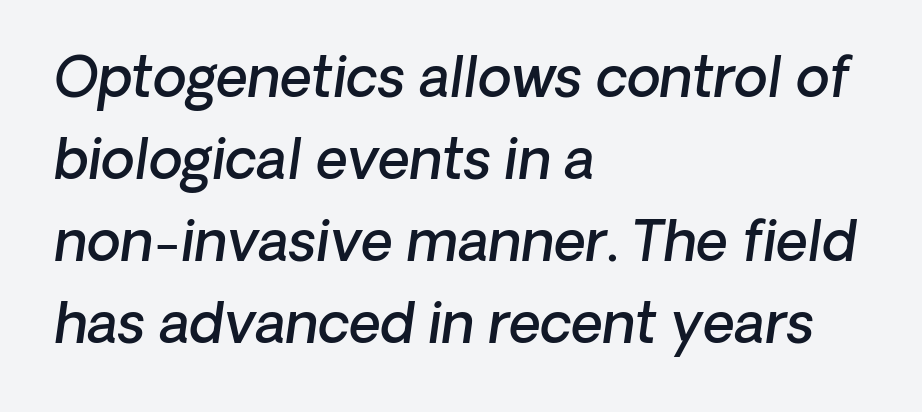
The image shows 55 px semibold sans-serif type; set left-aligned, normal line spacing (1.49x), normal letter spacing, not underlined; low stroke contrast and a medium x-height.
